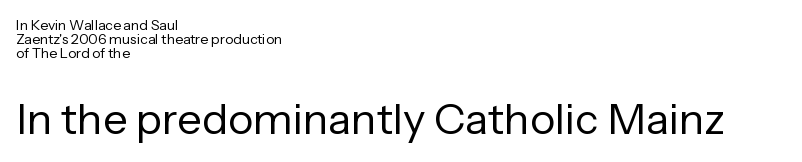
{"serif": "no", "italic": "no", "bold": "no", "weight": "regular", "width": "normal", "stroke_contrast": "low", "x_height": "medium", "monospaced": "no", "underline": "no", "align": "left", "line_spacing": "tight", "line_spacing_ratio": 1.0, "letter_spacing": "normal", "letter_spacing_em": 0.0, "larger_block": "second", "size_ratio": 3.07, "glyph_px": 43}
